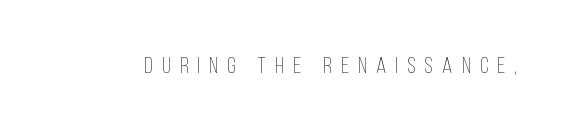
How are the letters spaced? Widely, with obvious added tracking. Beneath every word, the page is bare. It's the straight-up-and-down kind of type. Is the stroke heavy? The answer is a plain regular-or-lighter.
